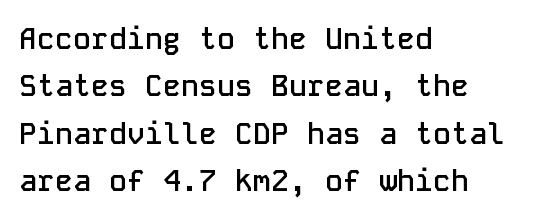
{"serif": "no", "italic": "no", "bold": "semi", "weight": "semibold", "width": "normal", "stroke_contrast": "low", "x_height": "medium", "monospaced": "yes", "underline": "no", "align": "left", "line_spacing": "normal", "line_spacing_ratio": 1.58, "letter_spacing": "normal", "letter_spacing_em": 0.0, "glyph_px": 30}
